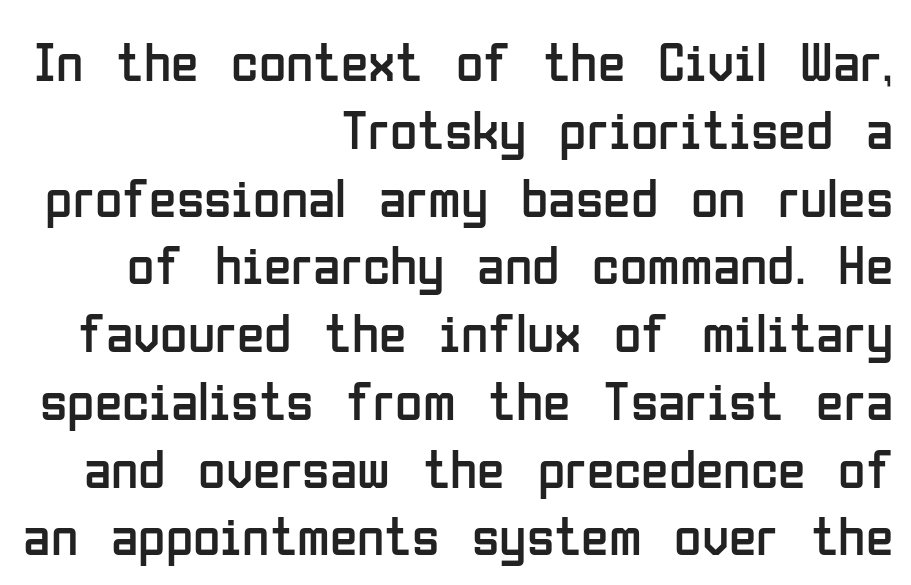
The image shows 56 px regular-weight, condensed sans-serif type, upright; set right-aligned, line spacing 1.21x, normal letter spacing, not underlined; low stroke contrast and a medium x-height.
